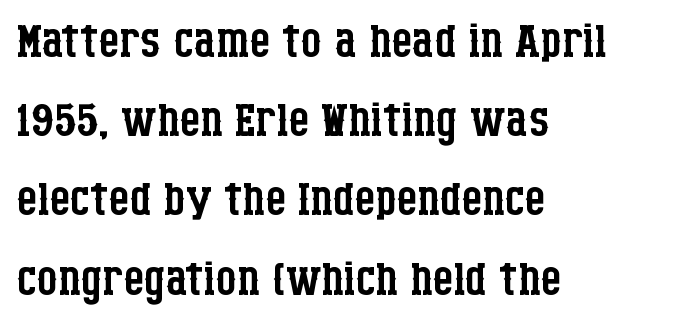
{"serif": "yes", "italic": "no", "bold": "no", "weight": "regular", "width": "condensed", "stroke_contrast": "low", "x_height": "large", "monospaced": "no", "underline": "no", "align": "left", "line_spacing_ratio": 1.2, "letter_spacing": "normal", "letter_spacing_em": 0.0, "glyph_px": 66}
